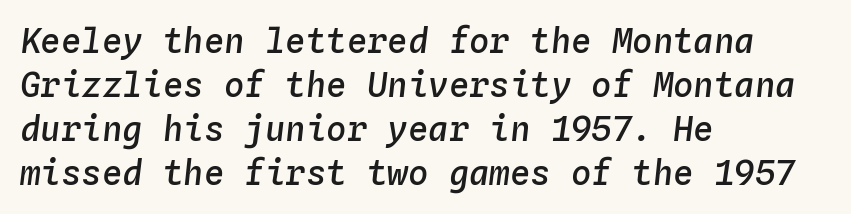
{"italic": "yes", "lean": "right", "slant_degrees": 4, "bold": "semi", "weight": "semibold", "width": "normal", "stroke_contrast": "low", "x_height": "medium", "monospaced": "yes", "underline": "no", "align": "left", "line_spacing": "normal", "line_spacing_ratio": 1.29, "letter_spacing": "normal", "letter_spacing_em": 0.0, "glyph_px": 34}
